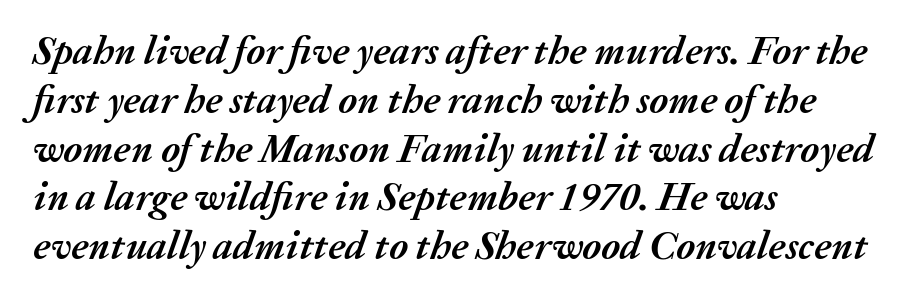
This sample has the flowing, uneven cadence of proportional lettering. The lines in this sample share a left origin and differ only in where they stop. Each glyph is drawn with heavy, bold strokes. Words appear dense and cohesive because spacing is normal.
